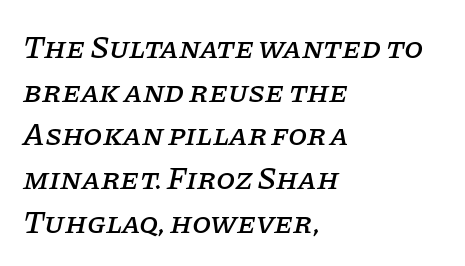
Q: Is the text italic (slanted)? A: Yes, it leans right by about 11 degrees.
Q: Is the typeface a serif or a sans-serif typeface? A: Serif.
Q: Is the text underlined? A: No.
Q: How is the paragraph aligned? A: Left-aligned.
Q: Is the spacing between letters normal or unusually wide? A: Normal.
Q: Is the spacing between lines tight, normal or loose? A: Normal.
Q: Width (condensed, normal, or wide)? A: Normal.
Q: Stroke contrast? A: Low.
Q: x-height? A: Large.
Q: Monospaced? A: No.
